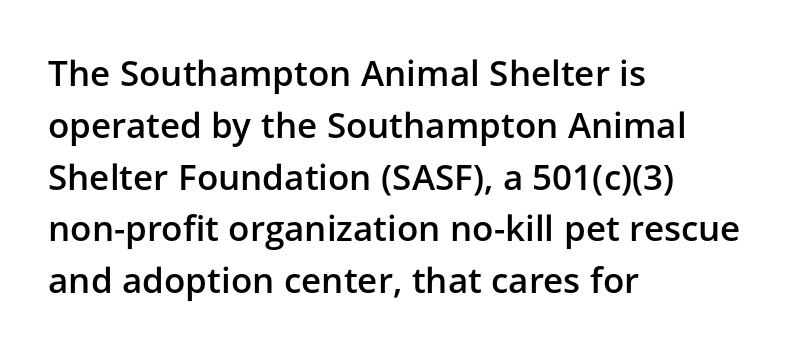
Q: Is the text bold? A: Semi-bold.
Q: Is the text italic (slanted)? A: No, it is upright.
Q: Is the typeface a serif or a sans-serif typeface? A: Sans-serif.
Q: Is the text underlined? A: No.
Q: How is the paragraph aligned? A: Left-aligned.
Q: Is the spacing between letters normal or unusually wide? A: Normal.
Q: Is the spacing between lines tight, normal or loose? A: Normal.
Q: Width (condensed, normal, or wide)? A: Normal.
Q: Stroke contrast? A: Low.
Q: x-height? A: Medium.
Q: Monospaced? A: No.
